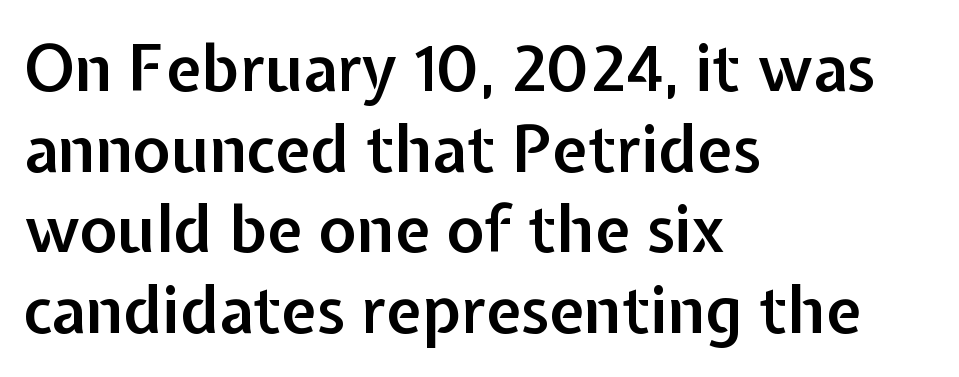
The image shows 64 px semibold sans-serif type, upright; set left-aligned, normal line spacing (1.26x), normal letter spacing, not underlined; low stroke contrast and a medium x-height.
